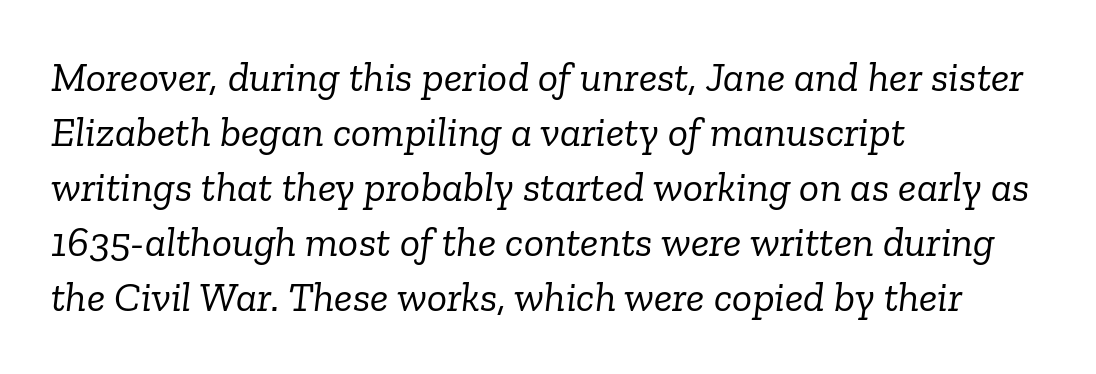
Q: Is the text bold? A: No.
Q: Is the text italic (slanted)? A: Yes, it leans right by about 6 degrees.
Q: Is the typeface a serif or a sans-serif typeface? A: Serif.
Q: Is the text underlined? A: No.
Q: How is the paragraph aligned? A: Left-aligned.
Q: Is the spacing between letters normal or unusually wide? A: Normal.
Q: Is the spacing between lines tight, normal or loose? A: Normal.
Q: Width (condensed, normal, or wide)? A: Normal.
Q: Stroke contrast? A: Low.
Q: x-height? A: Medium.
Q: Monospaced? A: No.
